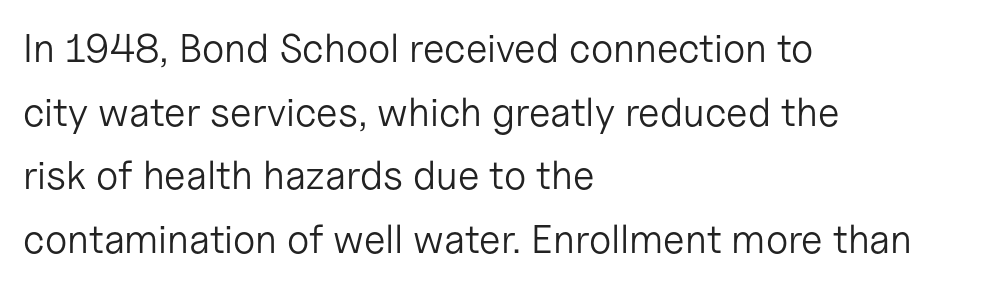
Q: Is the text bold? A: No.
Q: Is the text italic (slanted)? A: No, it is upright.
Q: Is the typeface a serif or a sans-serif typeface? A: Sans-serif.
Q: Is the text underlined? A: No.
Q: How is the paragraph aligned? A: Left-aligned.
Q: Is the spacing between letters normal or unusually wide? A: Normal.
Q: Is the spacing between lines tight, normal or loose? A: Normal.
Q: Width (condensed, normal, or wide)? A: Normal.
Q: Stroke contrast? A: Low.
Q: x-height? A: Medium.
Q: Monospaced? A: No.
